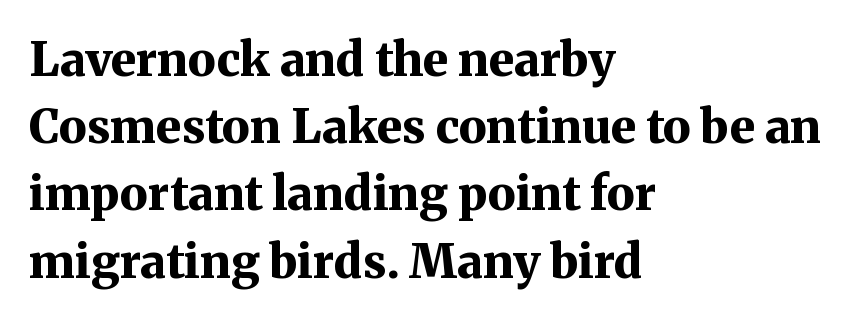
Q: Is the text bold? A: Yes.
Q: Is the text italic (slanted)? A: No, it is upright.
Q: Is the typeface a serif or a sans-serif typeface? A: Serif.
Q: Is the text underlined? A: No.
Q: How is the paragraph aligned? A: Left-aligned.
Q: Is the spacing between letters normal or unusually wide? A: Normal.
Q: Is the spacing between lines tight, normal or loose? A: Normal.
Q: Width (condensed, normal, or wide)? A: Normal.
Q: Stroke contrast? A: Medium.
Q: x-height? A: Medium.
Q: Monospaced? A: No.
